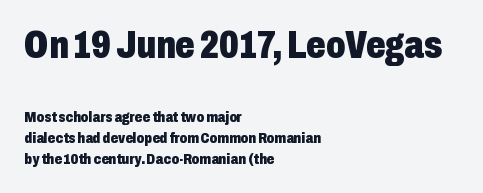
{"serif": "no", "italic": "no", "bold": "yes", "weight": "heavy", "width": "condensed", "stroke_contrast": "low", "x_height": "medium", "monospaced": "no", "underline": "no", "align": "left", "line_spacing": "normal", "line_spacing_ratio": 1.41, "letter_spacing": "normal", "letter_spacing_em": 0.0, "larger_block": "first", "size_ratio": 2.53, "glyph_px": 38}
